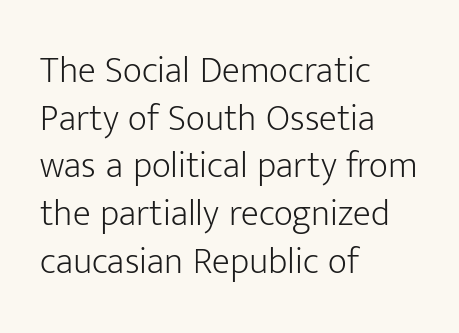
{"serif": "no", "italic": "no", "bold": "no", "weight": "light", "width": "normal", "stroke_contrast": "low", "x_height": "medium", "monospaced": "no", "underline": "no", "align": "left", "line_spacing": "normal", "line_spacing_ratio": 1.29, "letter_spacing": "normal", "letter_spacing_em": 0.0, "glyph_px": 37}
